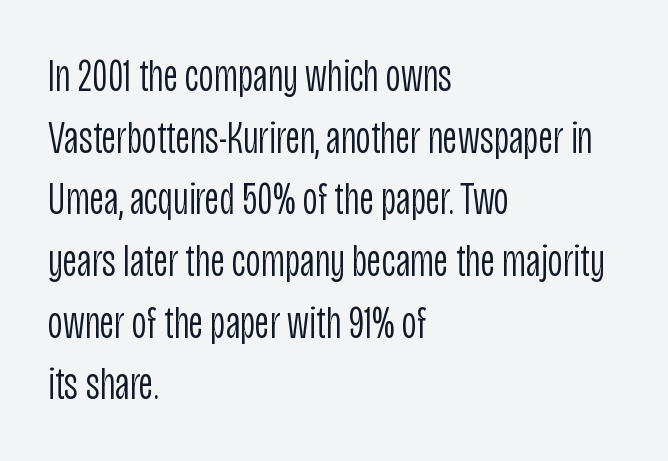
{"serif": "no", "italic": "no", "bold": "no", "weight": "light", "width": "condensed", "stroke_contrast": "low", "x_height": "large", "monospaced": "no", "underline": "no", "align": "left", "line_spacing": "normal", "line_spacing_ratio": 1.34, "letter_spacing": "normal", "letter_spacing_em": 0.0, "glyph_px": 46}
